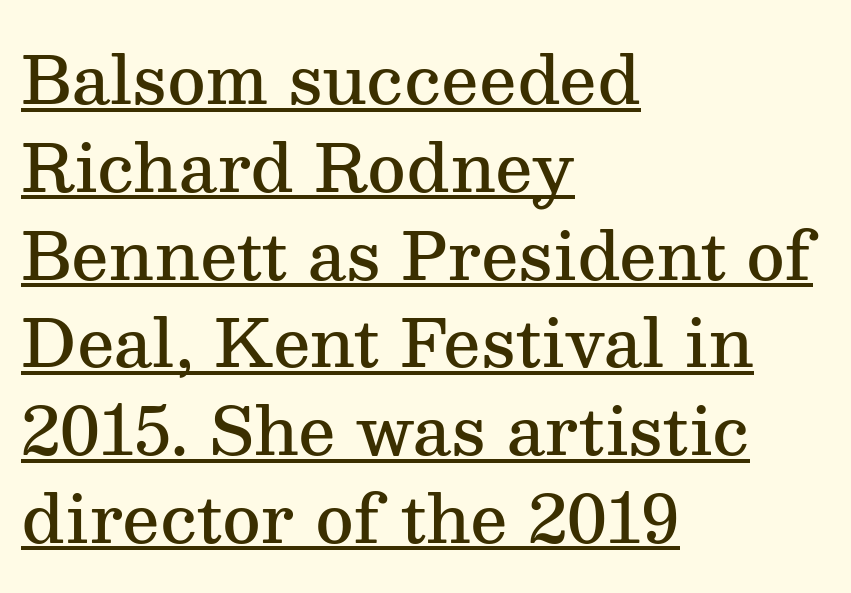
The image shows 66 px semibold serif type, upright; set left-aligned, normal line spacing (1.33x), normal letter spacing, underlined; medium stroke contrast and a medium x-height.
